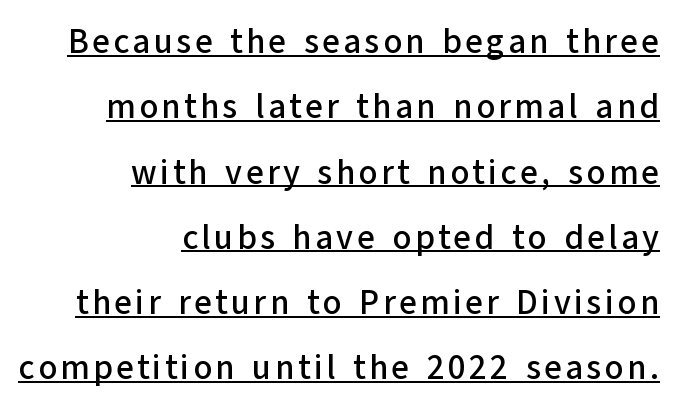
Q: Is the text italic (slanted)? A: No, it is upright.
Q: Is the typeface a serif or a sans-serif typeface? A: Sans-serif.
Q: Is the text underlined? A: Yes.
Q: How is the paragraph aligned? A: Right-aligned.
Q: Is the spacing between lines tight, normal or loose? A: Loose.
Q: Width (condensed, normal, or wide)? A: Normal.
Q: Stroke contrast? A: Low.
Q: x-height? A: Medium.
Q: Monospaced? A: No.
